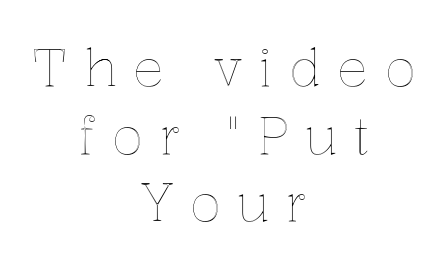
The image shows 52 px text type, upright; set centered, normal line spacing (1.3x), unusually wide letter spacing (+0.31 em), not underlined; a medium x-height.
